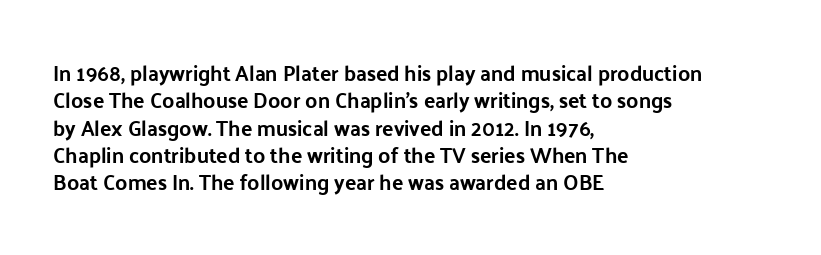
Q: Is the text bold? A: Yes.
Q: Is the text italic (slanted)? A: No, it is upright.
Q: Is the text underlined? A: No.
Q: How is the paragraph aligned? A: Left-aligned.
Q: Is the spacing between letters normal or unusually wide? A: Normal.
Q: Is the spacing between lines tight, normal or loose? A: Normal.
